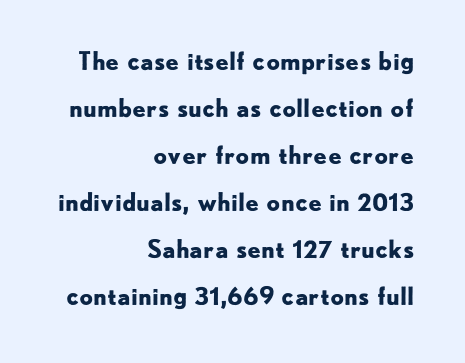
The image shows 24 px bold type, upright; set right-aligned, loose line spacing (1.96x), normal letter spacing, not underlined.
